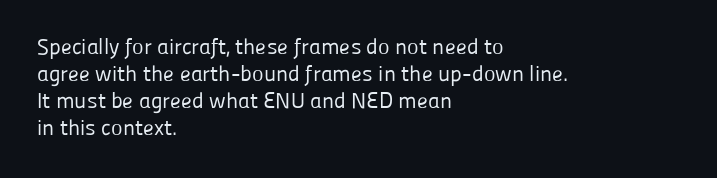
{"italic": "no", "bold": "no", "underline": "no", "align": "left", "line_spacing_ratio": 1.22, "letter_spacing": "normal", "letter_spacing_em": 0.0, "glyph_px": 22}
